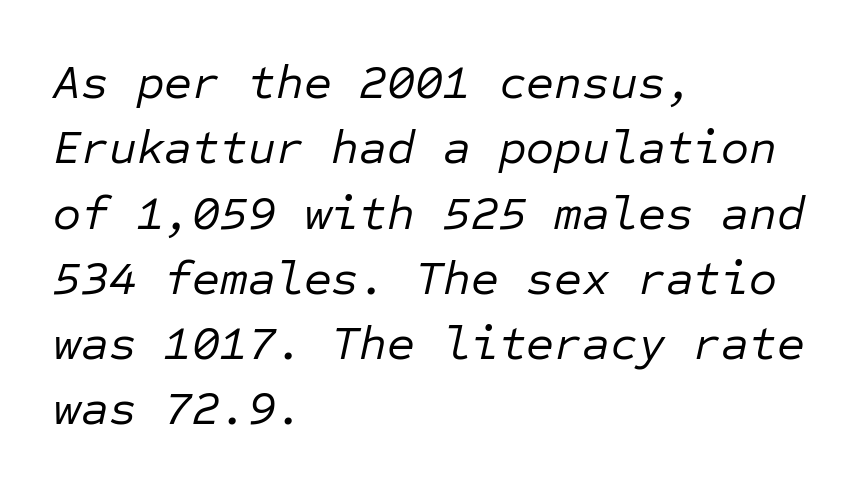
Q: Is the text bold? A: No.
Q: Is the text italic (slanted)? A: Yes, it leans right by about 12 degrees.
Q: Is the text underlined? A: No.
Q: How is the paragraph aligned? A: Left-aligned.
Q: Is the spacing between letters normal or unusually wide? A: Normal.
Q: Is the spacing between lines tight, normal or loose? A: Normal.
Q: Width (condensed, normal, or wide)? A: Normal.
Q: Stroke contrast? A: Low.
Q: x-height? A: Medium.
Q: Monospaced? A: Yes.
